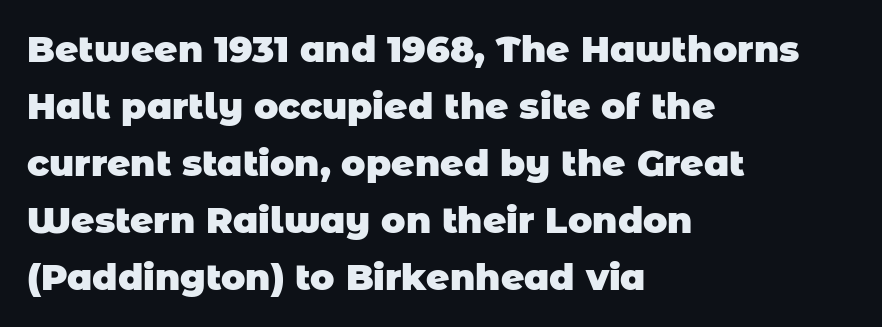
Nobody touched the tracking dial on this one. If you drew a ruler down the left edge, every line would touch it. Typographic density is high because the face is bold. The glyphs are unaccompanied by any horizontal stroke below them. These lines are rendered in a variable-pitch font. What's the leading like? Ordinary, nothing unusual.
